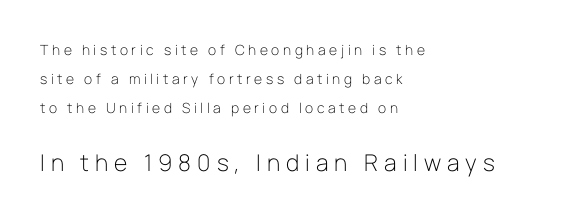
Q: Is the text bold? A: No.
Q: Is the text italic (slanted)? A: No, it is upright.
Q: Is the text underlined? A: No.
Q: How is the paragraph aligned? A: Left-aligned.
Q: Is the spacing between letters normal or unusually wide? A: Unusually wide.
Q: Is the spacing between lines tight, normal or loose? A: Loose.
Q: Which block of text is set in a larger size, the first (top) or the second (bottom)? A: The second (bottom) one.
